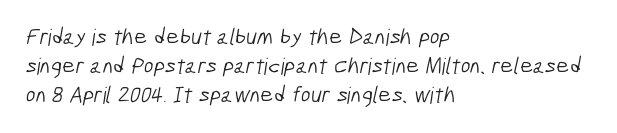
These lines keep a tight, regular rhythm from letter to letter. The weight tops out at a normal text grade. The passage is arranged the way most books set body copy — flush left. A typesetter would call this leading conventional body-copy spacing. The baseline area is clear.
